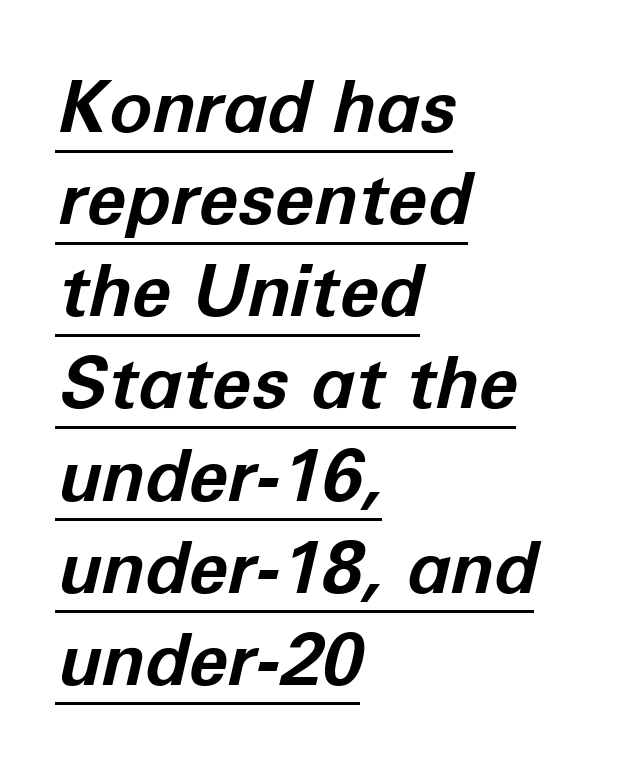
The image shows 72 px bold type, italic (leaning right); set left-aligned, normal line spacing (1.28x), normal letter spacing, underlined; low stroke contrast and a medium x-height.
